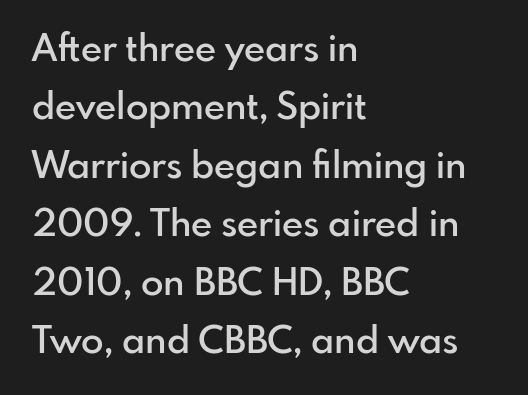
{"serif": "no", "italic": "no", "bold": "semi", "weight": "semibold", "width": "normal", "stroke_contrast": "low", "x_height": "small", "monospaced": "no", "underline": "no", "align": "left", "line_spacing": "normal", "line_spacing_ratio": 1.58, "letter_spacing": "normal", "letter_spacing_em": 0.0, "glyph_px": 37}
